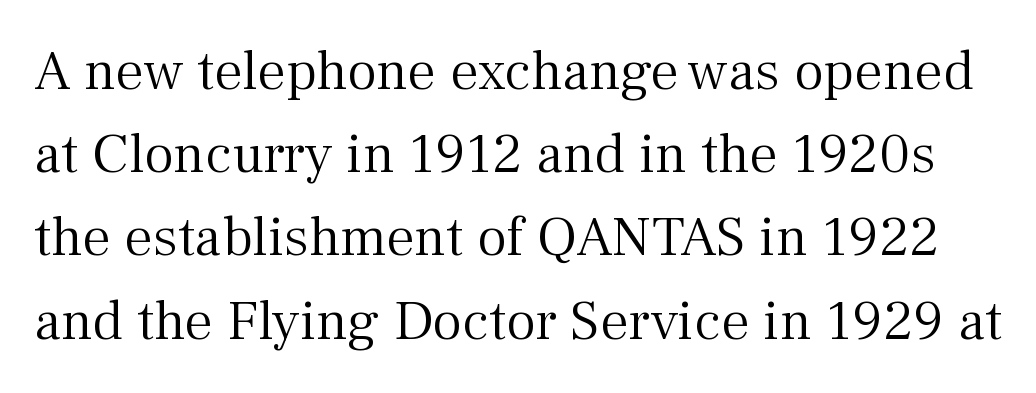
The image shows 57 px light serif type, upright; set normal line spacing (1.46x), normal letter spacing, not underlined; medium stroke contrast and a medium x-height.
